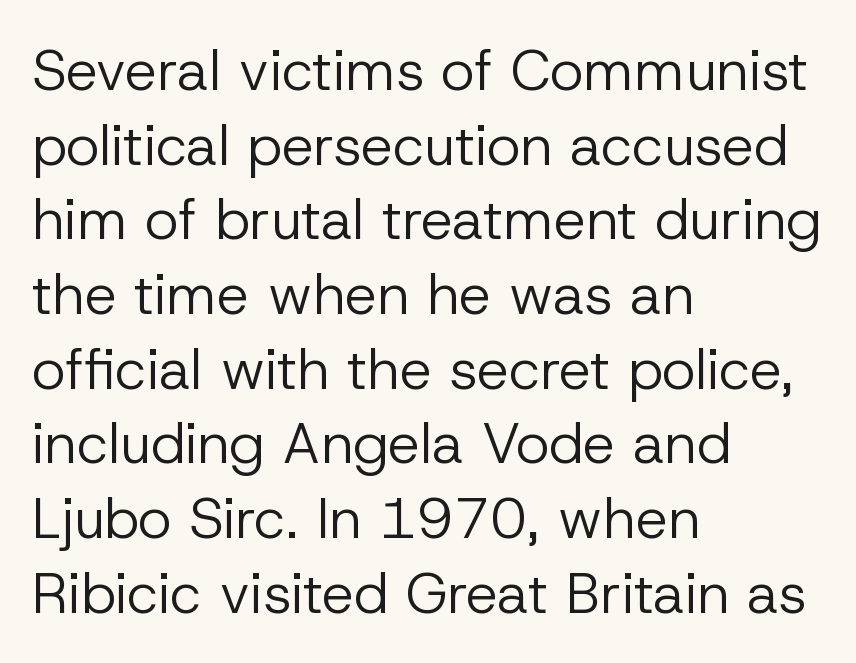
{"serif": "no", "italic": "no", "bold": "no", "weight": "regular", "width": "normal", "stroke_contrast": "low", "x_height": "medium", "monospaced": "no", "underline": "no", "align": "left", "line_spacing": "normal", "line_spacing_ratio": 1.31, "letter_spacing": "normal", "letter_spacing_em": 0.0, "glyph_px": 57}
